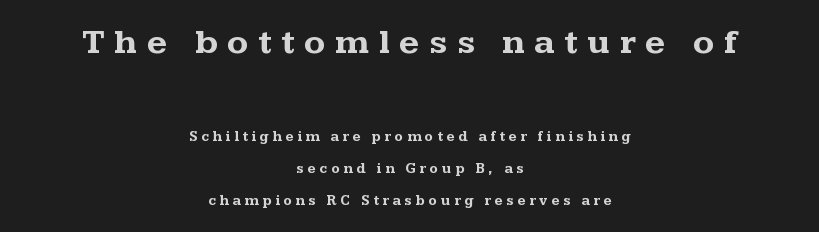
{"serif": "yes", "italic": "no", "bold": "yes", "weight": "bold", "width": "wide", "stroke_contrast": "medium", "x_height": "medium", "monospaced": "no", "underline": "no", "align": "center", "line_spacing": "loose", "line_spacing_ratio": 2.27, "letter_spacing": "wide", "letter_spacing_em": 0.27, "larger_block": "first", "size_ratio": 2.5, "glyph_px": 35}
